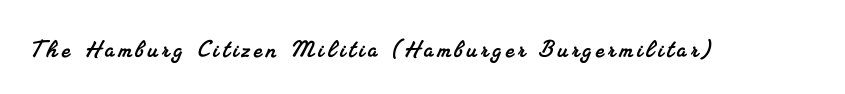
Examine the stroke ends and you'll spot serifs. These lines are rendered in a variable-pitch font. Beneath every word, the page is bare.
